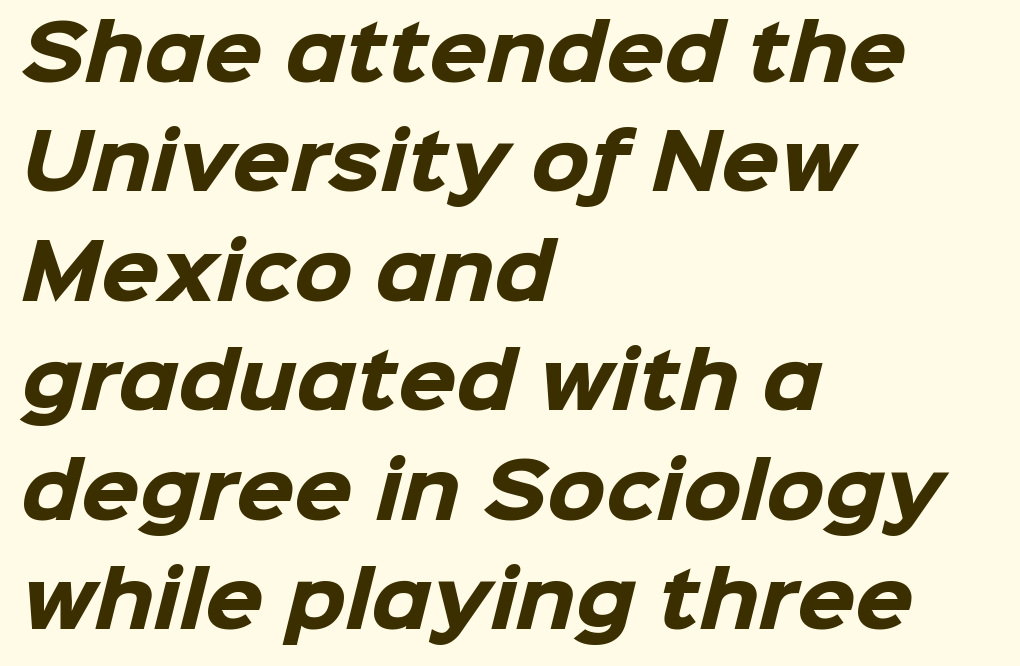
Successive baselines arrive at the customary interval. The passage shown is typed in a proportional face where columns would drift. The strokes are fattened all the way to bold. Glance below the letters and you will spot only blank space. The paragraph has a hard left edge and a soft right edge. Between one letter and the next there's only the usual sliver of space.
